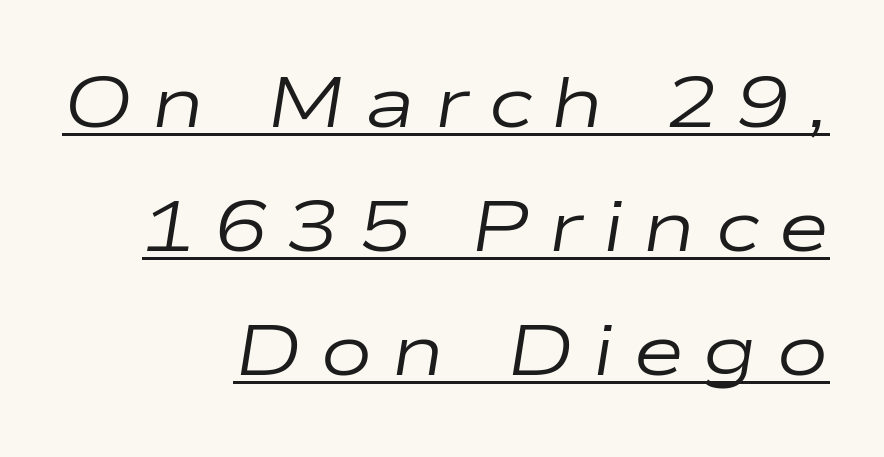
The image shows 71 px regular-weight, wide type, italic (leaning right); set right-aligned, line spacing 1.75x, unusually wide letter spacing (+0.26 em), underlined; low stroke contrast and a medium x-height.
